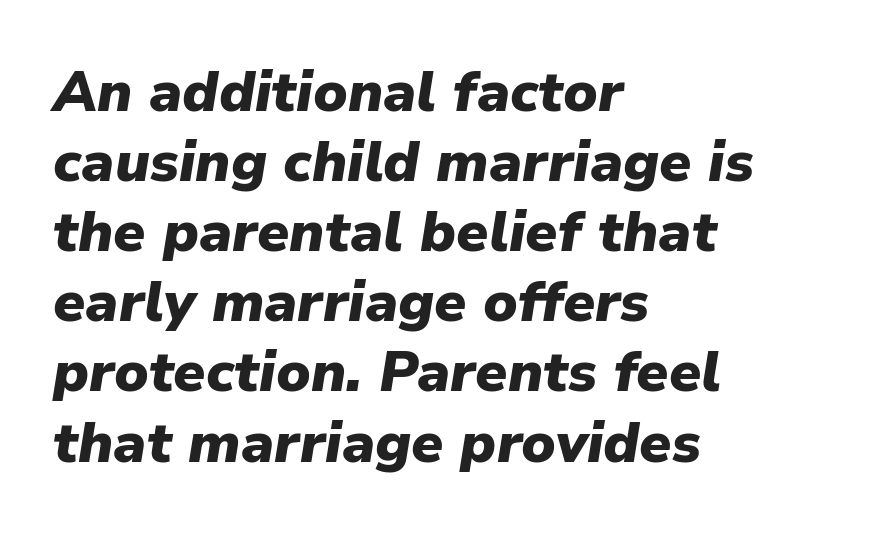
The sample has been set heavy, in full bold. Inter-character spacing is left at the font's built-in metrics. The ragged edge is on the right, which tells us the setting is flush left. These lines were composed using italics. The face used here is proportionally spaced, like ordinary book or web type. Honestly, there is no underline to notice here at all.
